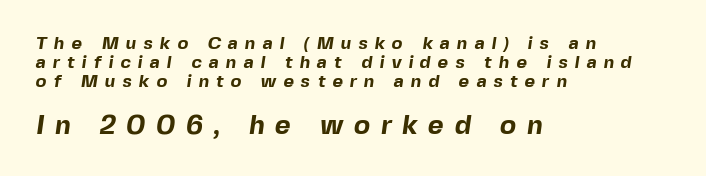
The image shows 27 px bold type; set left-aligned, tight line spacing (1.05x), unusually wide letter spacing (+0.39 em), not underlined; the second (bottom) block is 1.5x larger.
